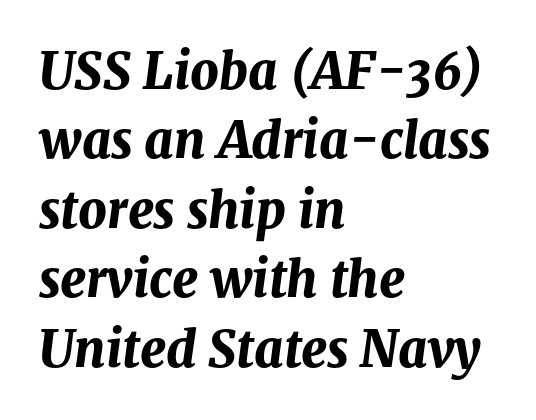
Chunky letters — that's bold for sure. The face used here is proportionally spaced, like ordinary book or web type. Characters are canted at an angle relative to the baseline's perpendicular. Each word holds together tightly as a unit, with standard inter-letter gaps. Any mark beneath the type? The region is blank.
